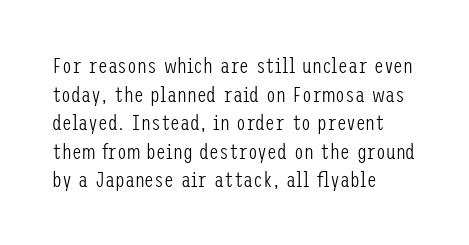
Q: Is the text bold? A: No.
Q: Is the text italic (slanted)? A: No, it is upright.
Q: Is the text underlined? A: No.
Q: How is the paragraph aligned? A: Left-aligned.
Q: Is the spacing between letters normal or unusually wide? A: Normal.
Q: Is the spacing between lines tight, normal or loose? A: Normal.
